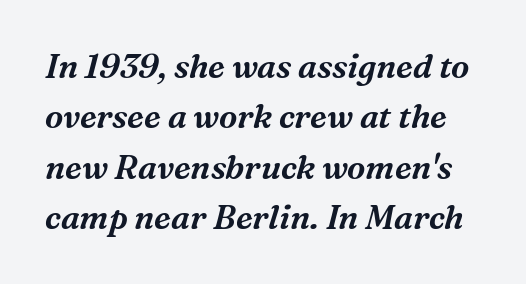
{"serif": "yes", "italic": "yes", "lean": "right", "slant_degrees": 16, "width": "normal", "stroke_contrast": "medium", "x_height": "medium", "monospaced": "no", "underline": "no", "line_spacing": "normal", "line_spacing_ratio": 1.53, "letter_spacing": "normal", "letter_spacing_em": 0.0, "glyph_px": 33}
